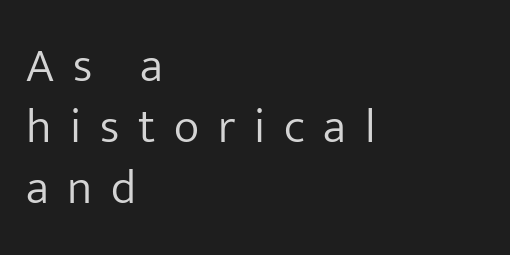
{"serif": "no", "italic": "no", "bold": "no", "weight": "light", "width": "normal", "stroke_contrast": "low", "x_height": "medium", "monospaced": "no", "underline": "no", "align": "left", "line_spacing": "normal", "line_spacing_ratio": 1.27, "letter_spacing": "wide", "letter_spacing_em": 0.39, "glyph_px": 48}
